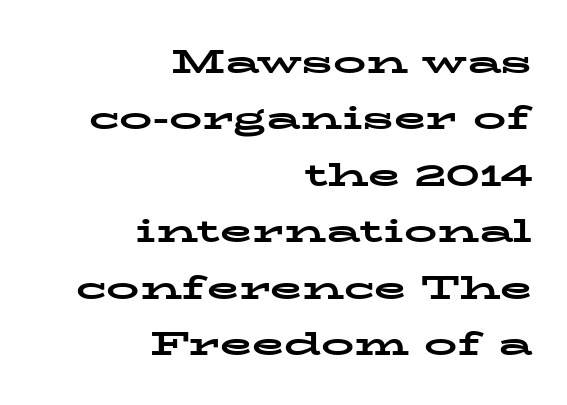
The image shows 33 px bold, wide serif type, upright; set right-aligned, line spacing 1.71x, normal letter spacing, not underlined; low stroke contrast and a medium x-height.
